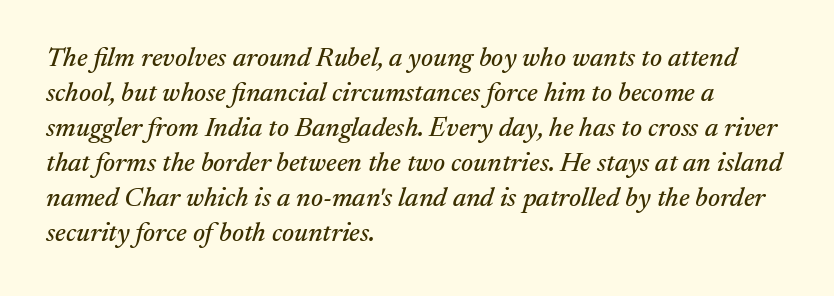
The image shows 27 px text type, italic (leaning right); set left-aligned, normal line spacing (1.3x), normal letter spacing, not underlined.
